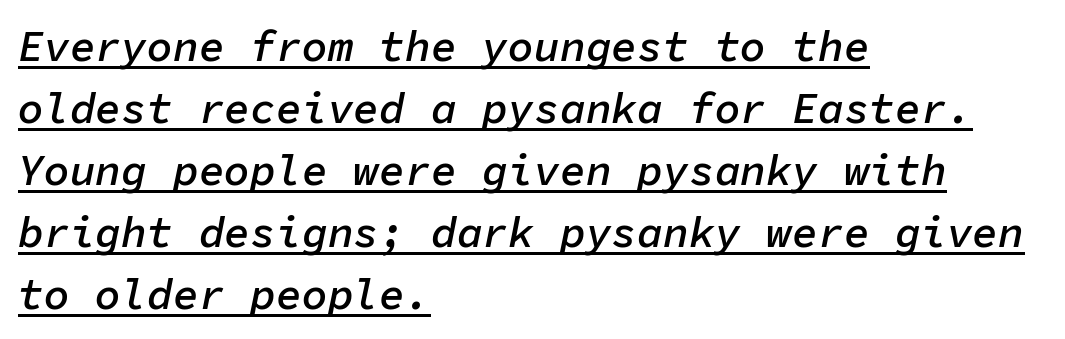
{"italic": "yes", "lean": "right", "slant_degrees": 11, "bold": "semi", "weight": "semibold", "width": "normal", "stroke_contrast": "low", "x_height": "medium", "monospaced": "yes", "underline": "yes", "align": "left", "line_spacing": "normal", "line_spacing_ratio": 1.44, "letter_spacing": "normal", "letter_spacing_em": 0.0, "glyph_px": 43}
